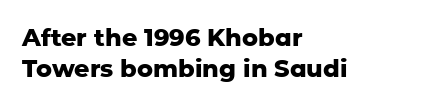
Q: Is the text bold? A: Yes.
Q: Is the text italic (slanted)? A: No, it is upright.
Q: Is the text underlined? A: No.
Q: How is the paragraph aligned? A: Left-aligned.
Q: Is the spacing between letters normal or unusually wide? A: Normal.
Q: Is the spacing between lines tight, normal or loose? A: Normal.
